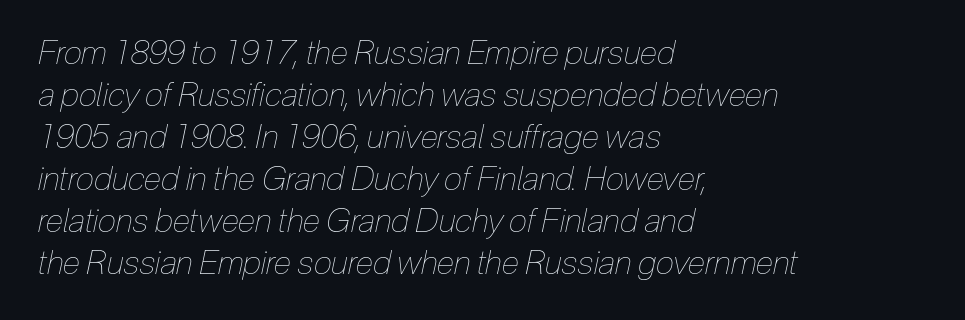
The line texture is even and compact thanks to regular tracking. The block of text has a typical density, with ordinary space between rows. Summary of weight: not heavy and not bold. Teacher's note: observe the even left margin — that is flush-left alignment.
